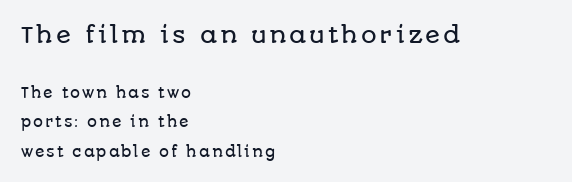
{"italic": "no", "underline": "no", "align": "left", "line_spacing": "loose", "line_spacing_ratio": 2.08, "larger_block": "first", "size_ratio": 1.57, "glyph_px": 22}
